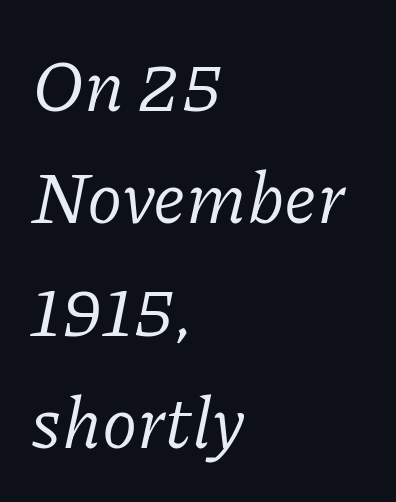
{"serif": "yes", "italic": "yes", "lean": "right", "slant_degrees": 11, "bold": "no", "weight": "regular", "width": "normal", "stroke_contrast": "low", "x_height": "medium", "monospaced": "no", "underline": "no", "align": "left", "line_spacing": "normal", "line_spacing_ratio": 1.56, "letter_spacing": "normal", "letter_spacing_em": 0.0, "glyph_px": 72}
